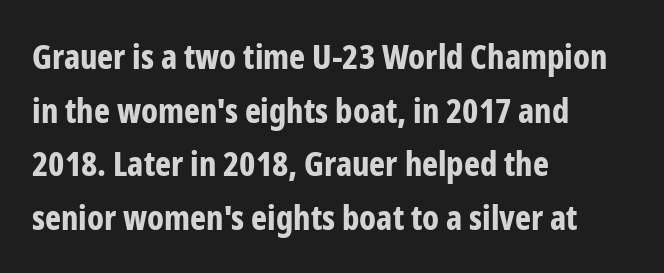
Q: Is the text bold? A: Yes.
Q: Is the text italic (slanted)? A: No, it is upright.
Q: Is the typeface a serif or a sans-serif typeface? A: Sans-serif.
Q: Is the text underlined? A: No.
Q: How is the paragraph aligned? A: Left-aligned.
Q: Is the spacing between letters normal or unusually wide? A: Normal.
Q: Is the spacing between lines tight, normal or loose? A: Normal.
Q: Width (condensed, normal, or wide)? A: Condensed.
Q: Stroke contrast? A: Low.
Q: x-height? A: Medium.
Q: Monospaced? A: No.
